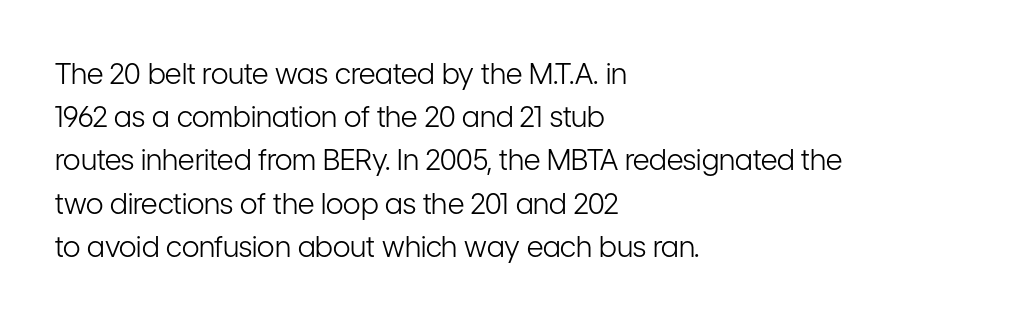
The image shows 29 px light, condensed sans-serif type, upright; set left-aligned, normal line spacing (1.49x), normal letter spacing, not underlined; low stroke contrast and a medium x-height.
